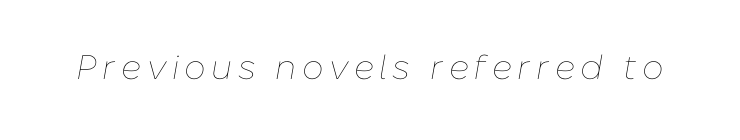
Think of a printed novel: that variable character pitch is what you see here. The specimen omits any rule beneath the text block's lines. These lines were composed using italics. Compared with a typical body face, this is equally light or lighter still.
